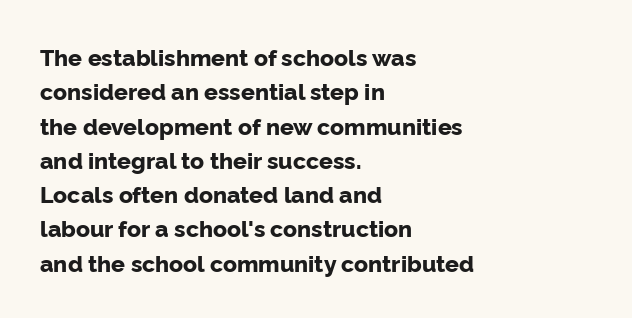
The space directly below the letters is spotless. Interline gaps are of average width in this sample. Ascenders rise straight up at ninety degrees. The rendering anchors every line to the left-hand side. The horizontal fit of the characters is conventional and even. The sample has been set heavy, in full bold.
